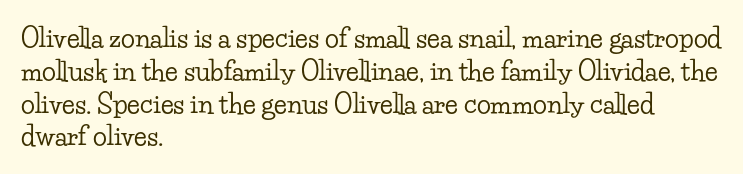
Each new line begins a customary step beneath the previous one. The passage shown is not underscored anywhere. Unlike italic type, these characters show no tilt at all. Casual observation: everything's shoved over to the left.
